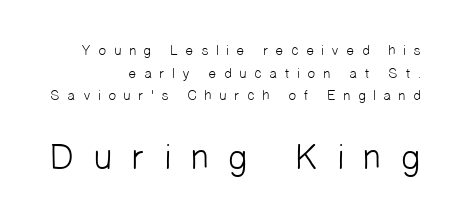
{"serif": "no", "bold": "no", "weight": "light", "width": "normal", "stroke_contrast": "low", "x_height": "medium", "monospaced": "no", "underline": "no", "align": "right", "line_spacing": "normal", "line_spacing_ratio": 1.61, "letter_spacing": "wide", "letter_spacing_em": 0.5, "larger_block": "second", "size_ratio": 2.57, "glyph_px": 36}
